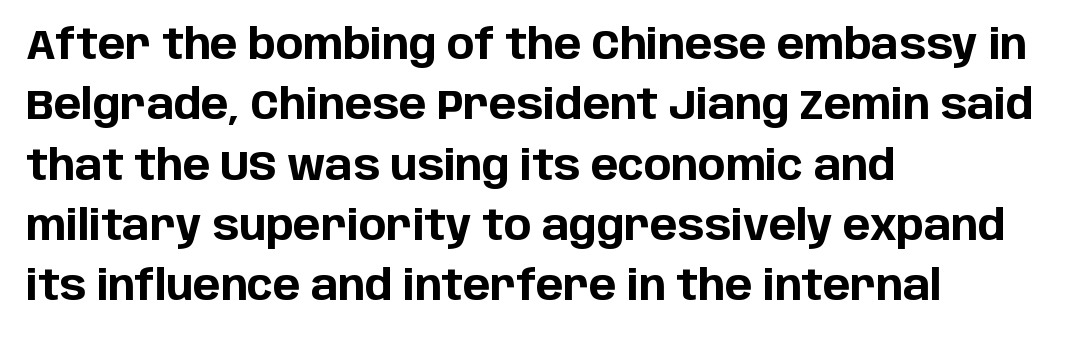
Q: Is the text bold? A: Yes.
Q: Is the text italic (slanted)? A: No, it is upright.
Q: Is the typeface a serif or a sans-serif typeface? A: Sans-serif.
Q: Is the text underlined? A: No.
Q: How is the paragraph aligned? A: Left-aligned.
Q: Is the spacing between letters normal or unusually wide? A: Normal.
Q: Is the spacing between lines tight, normal or loose? A: Normal.
Q: Width (condensed, normal, or wide)? A: Normal.
Q: Stroke contrast? A: Low.
Q: x-height? A: Large.
Q: Monospaced? A: No.
